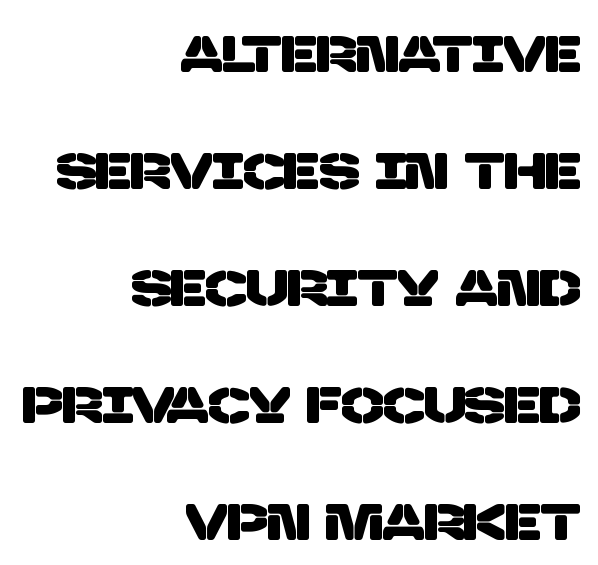
You could not count columns in this text — the font is proportionally spaced. The tracking reads as untouched default to a designer's eye. Stroke terminals: plain, sans-serif. You could fit nearly another row in the gap between these rows. Horizontally, the lines are justified to the trailing edge only. Just letters on the line, the space beneath them empty.
